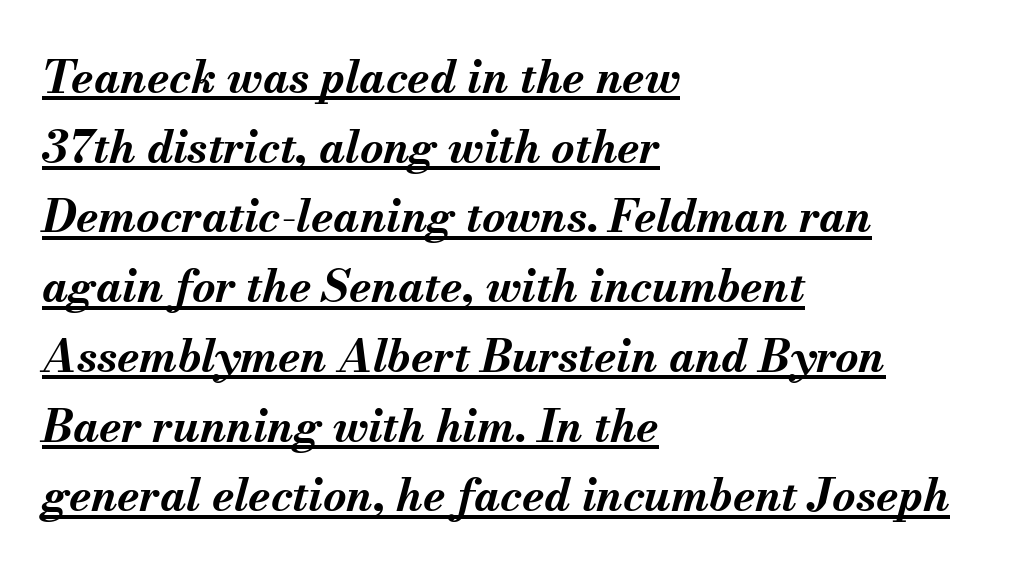
Q: Is the text bold? A: Yes.
Q: Is the text italic (slanted)? A: Yes, it leans right by about 13 degrees.
Q: Is the text underlined? A: Yes.
Q: How is the paragraph aligned? A: Left-aligned.
Q: Is the spacing between letters normal or unusually wide? A: Normal.
Q: Is the spacing between lines tight, normal or loose? A: Normal.
Q: Width (condensed, normal, or wide)? A: Normal.
Q: Stroke contrast? A: Medium.
Q: x-height? A: Small.
Q: Monospaced? A: No.
